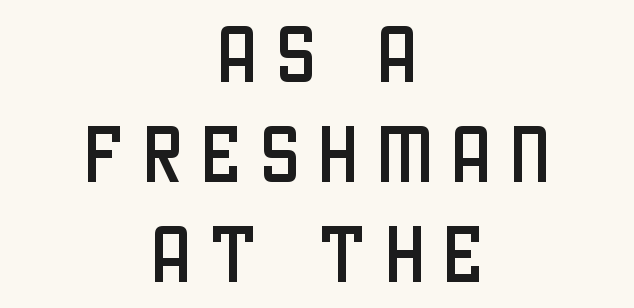
Q: Is the text italic (slanted)? A: No, it is upright.
Q: Is the typeface a serif or a sans-serif typeface? A: Sans-serif.
Q: Is the text underlined? A: No.
Q: How is the paragraph aligned? A: Centered.
Q: Is the spacing between letters normal or unusually wide? A: Unusually wide.
Q: Is the spacing between lines tight, normal or loose? A: Normal.
Q: Width (condensed, normal, or wide)? A: Condensed.
Q: Stroke contrast? A: Low.
Q: x-height? A: Large.
Q: Monospaced? A: No.
